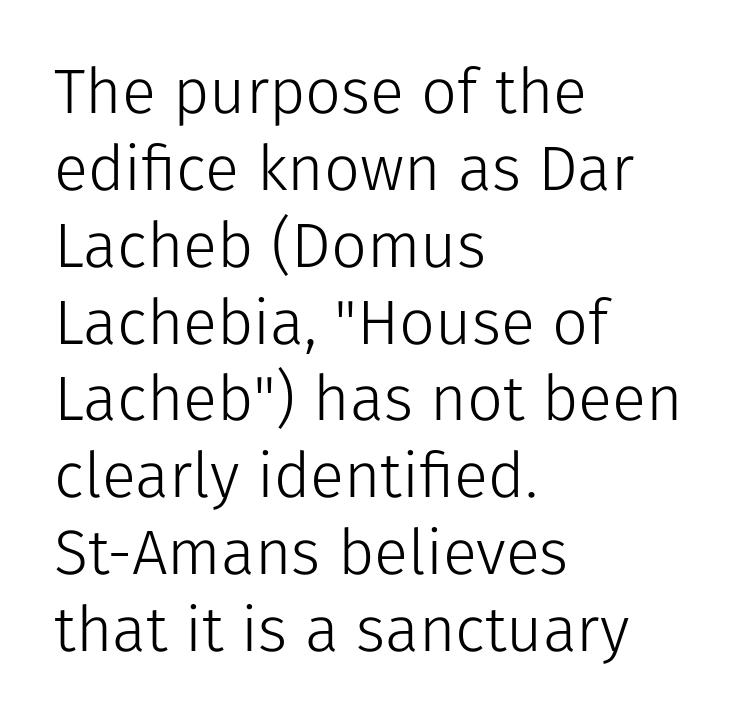
Every row of glyphs begins at an identical x-position on the left. The passage shown is not underscored anywhere. In terms of posture, this sample is upright. Note: no serifs on the glyphs. Think of a printed novel: that variable character pitch is what you see here. The type is set solid horizontally, with unmodified tracking.
